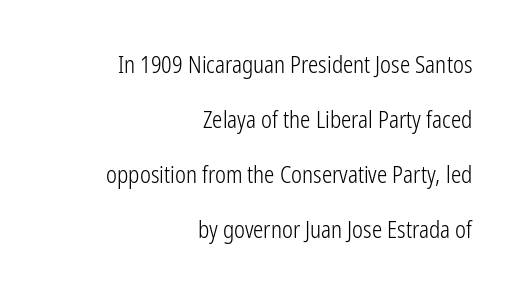
Q: Is the text bold? A: No.
Q: Is the text italic (slanted)? A: No, it is upright.
Q: Is the text underlined? A: No.
Q: How is the paragraph aligned? A: Right-aligned.
Q: Is the spacing between letters normal or unusually wide? A: Normal.
Q: Is the spacing between lines tight, normal or loose? A: Loose.
